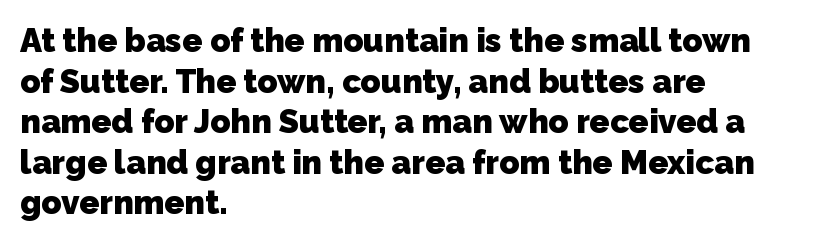
{"serif": "no", "bold": "yes", "weight": "heavy", "width": "normal", "stroke_contrast": "low", "x_height": "medium", "monospaced": "no", "underline": "no", "align": "left", "line_spacing_ratio": 1.23, "letter_spacing": "normal", "letter_spacing_em": 0.0, "glyph_px": 33}
